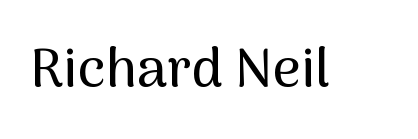
{"serif": "no", "italic": "no", "width": "normal", "stroke_contrast": "medium", "x_height": "medium", "monospaced": "no", "underline": "no", "letter_spacing": "normal", "letter_spacing_em": 0.0, "glyph_px": 55}
